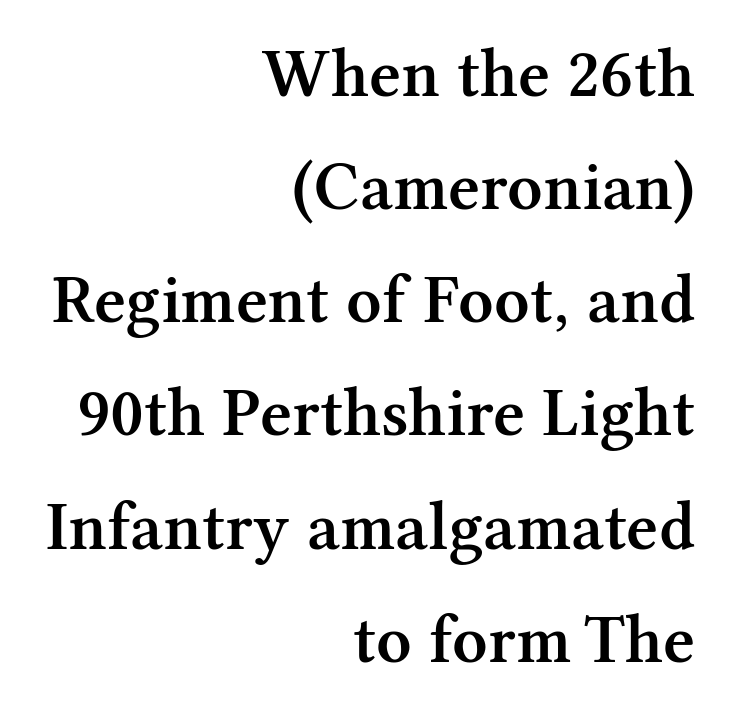
Each word holds together tightly as a unit, with standard inter-letter gaps. You could not count columns in this text — the font is proportionally spaced. Observe the serifs anchoring each vertical stroke in this sample. The lines in this sample share a right terminus and differ only in where they begin.
